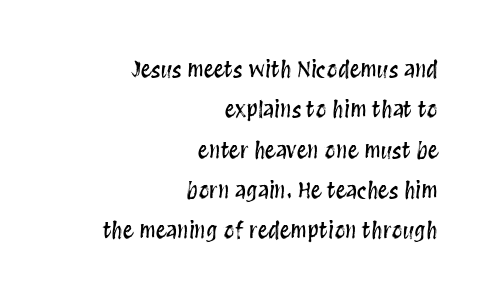
The image shows 22 px text type, upright; set right-aligned, line spacing 1.83x, normal letter spacing, not underlined.
